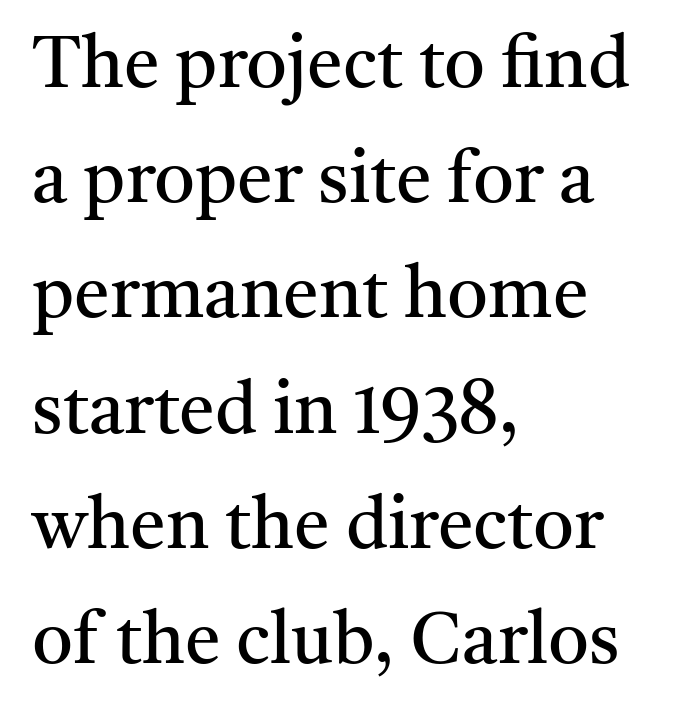
Q: Is the text bold? A: No.
Q: Is the text italic (slanted)? A: No, it is upright.
Q: Is the typeface a serif or a sans-serif typeface? A: Serif.
Q: Is the text underlined? A: No.
Q: How is the paragraph aligned? A: Left-aligned.
Q: Is the spacing between letters normal or unusually wide? A: Normal.
Q: Is the spacing between lines tight, normal or loose? A: Normal.
Q: Width (condensed, normal, or wide)? A: Normal.
Q: Stroke contrast? A: Medium.
Q: x-height? A: Medium.
Q: Monospaced? A: No.
